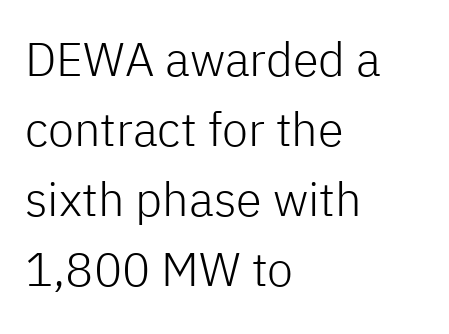
{"serif": "no", "italic": "no", "bold": "no", "weight": "light", "width": "normal", "stroke_contrast": "low", "x_height": "medium", "monospaced": "no", "underline": "no", "align": "left", "line_spacing": "normal", "line_spacing_ratio": 1.49, "letter_spacing": "normal", "letter_spacing_em": 0.0, "glyph_px": 47}
